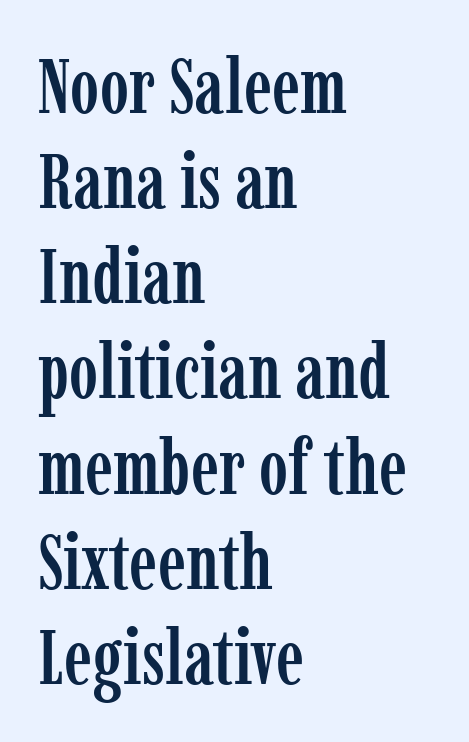
The image shows 78 px condensed serif type, upright; set left-aligned, line spacing 1.22x, normal letter spacing, not underlined; low stroke contrast and a medium x-height.
